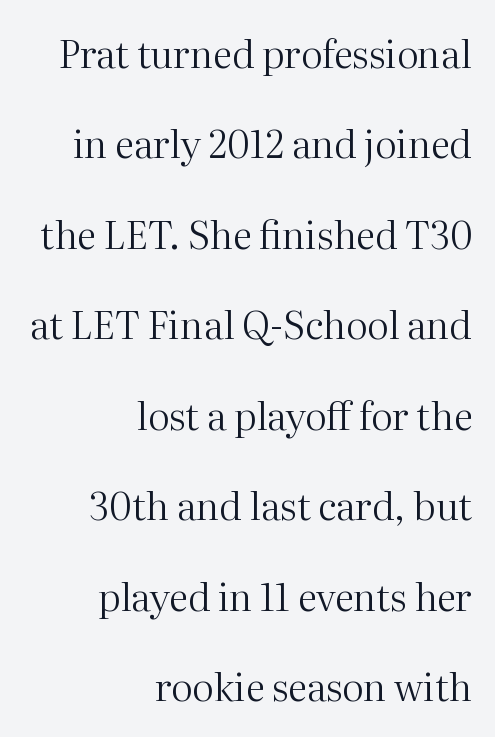
Compared with typical paragraphs, the rows here are farther apart. These lines are rendered in a variable-pitch font. Each letter's strokes conclude with small projecting serifs. Leftover space on each line is placed entirely before the opening word. Weight: not bold — regular or lighter.
